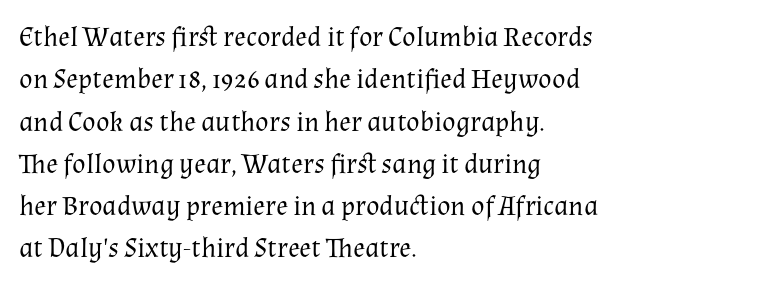
{"serif": "yes", "italic": "no", "bold": "no", "weight": "regular", "width": "normal", "stroke_contrast": "medium", "x_height": "medium", "monospaced": "no", "underline": "no", "align": "left", "line_spacing": "normal", "line_spacing_ratio": 1.51, "letter_spacing": "normal", "letter_spacing_em": 0.0, "glyph_px": 28}
